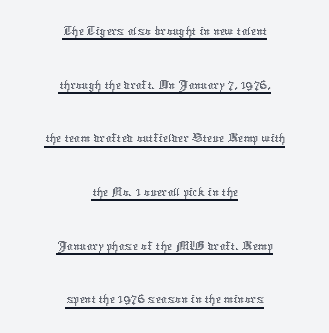
Q: Is the text bold? A: No.
Q: Is the text italic (slanted)? A: No, it is upright.
Q: Is the text underlined? A: Yes.
Q: How is the paragraph aligned? A: Centered.
Q: Is the spacing between letters normal or unusually wide? A: Normal.
Q: Width (condensed, normal, or wide)? A: Normal.
Q: Stroke contrast? A: Low.
Q: x-height? A: Medium.
Q: Monospaced? A: No.
